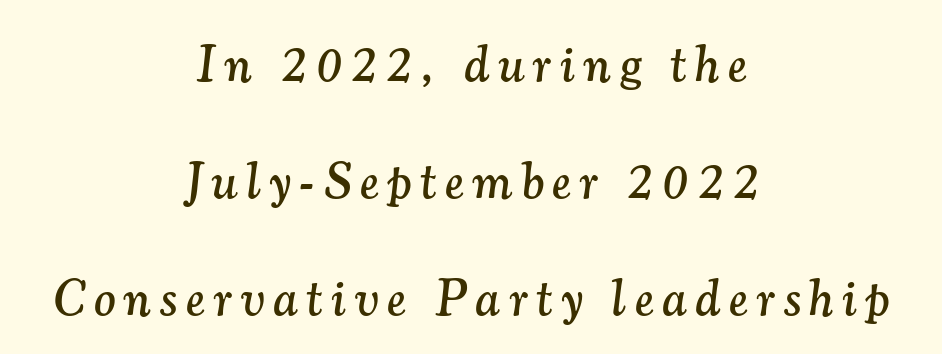
The image shows 51 px serif type, italic (leaning right); set centered, loose line spacing (2.29x), not underlined; medium stroke contrast and a small x-height.
